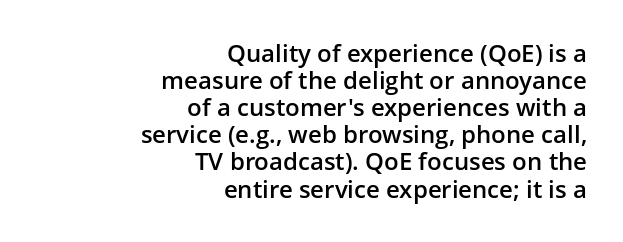
{"italic": "no", "bold": "semi", "underline": "no", "align": "right", "line_spacing": "tight", "line_spacing_ratio": 1.13, "letter_spacing": "normal", "letter_spacing_em": 0.0, "glyph_px": 24}
